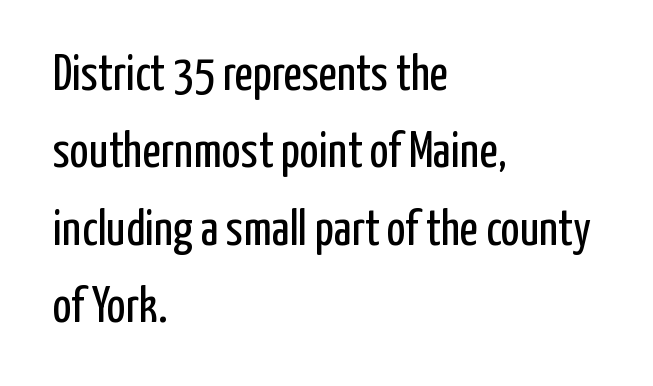
{"serif": "no", "italic": "no", "bold": "no", "weight": "regular", "width": "condensed", "stroke_contrast": "low", "x_height": "medium", "monospaced": "no", "underline": "no", "align": "left", "line_spacing": "normal", "line_spacing_ratio": 1.55, "letter_spacing": "normal", "letter_spacing_em": 0.0, "glyph_px": 50}
